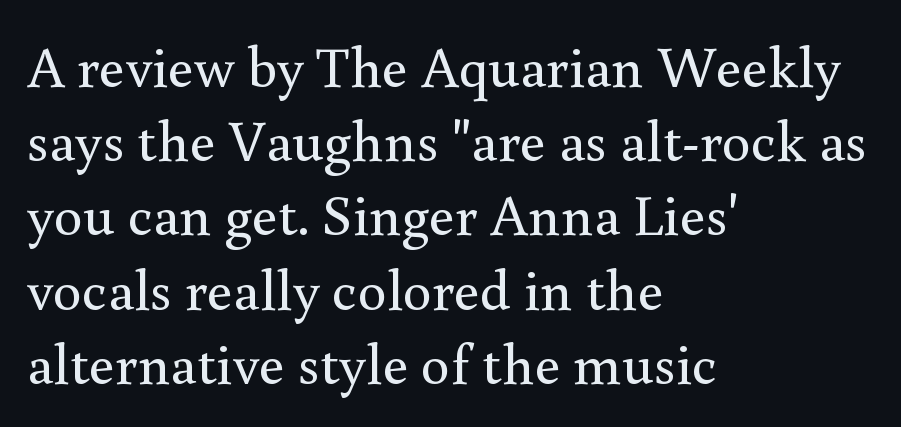
Q: Is the text bold? A: No.
Q: Is the text italic (slanted)? A: No, it is upright.
Q: Is the typeface a serif or a sans-serif typeface? A: Serif.
Q: Is the text underlined? A: No.
Q: How is the paragraph aligned? A: Left-aligned.
Q: Is the spacing between letters normal or unusually wide? A: Normal.
Q: Is the spacing between lines tight, normal or loose? A: Normal.
Q: Width (condensed, normal, or wide)? A: Normal.
Q: x-height? A: Small.
Q: Monospaced? A: No.
